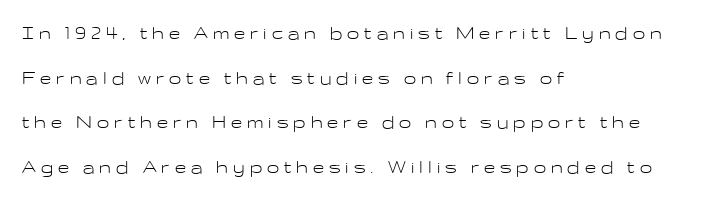
The image shows 22 px text type, upright; set left-aligned, loose line spacing (2.03x), unusually wide letter spacing (+0.23 em), not underlined.
